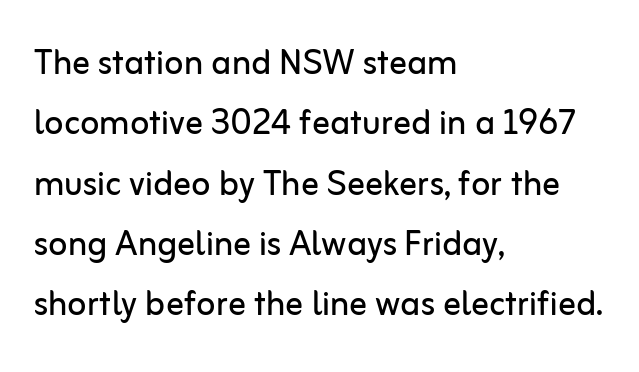
The image shows 44 px regular-weight sans-serif type, upright; set left-aligned, normal line spacing (1.37x), normal letter spacing, not underlined; low stroke contrast and a medium x-height.
